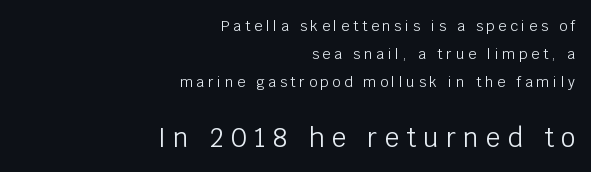
Q: Is the text bold? A: No.
Q: Is the text italic (slanted)? A: No, it is upright.
Q: Is the text underlined? A: No.
Q: How is the paragraph aligned? A: Right-aligned.
Q: Is the spacing between letters normal or unusually wide? A: Unusually wide.
Q: Is the spacing between lines tight, normal or loose? A: Loose.
Q: Which block of text is set in a larger size, the first (top) or the second (bottom)? A: The second (bottom) one.
